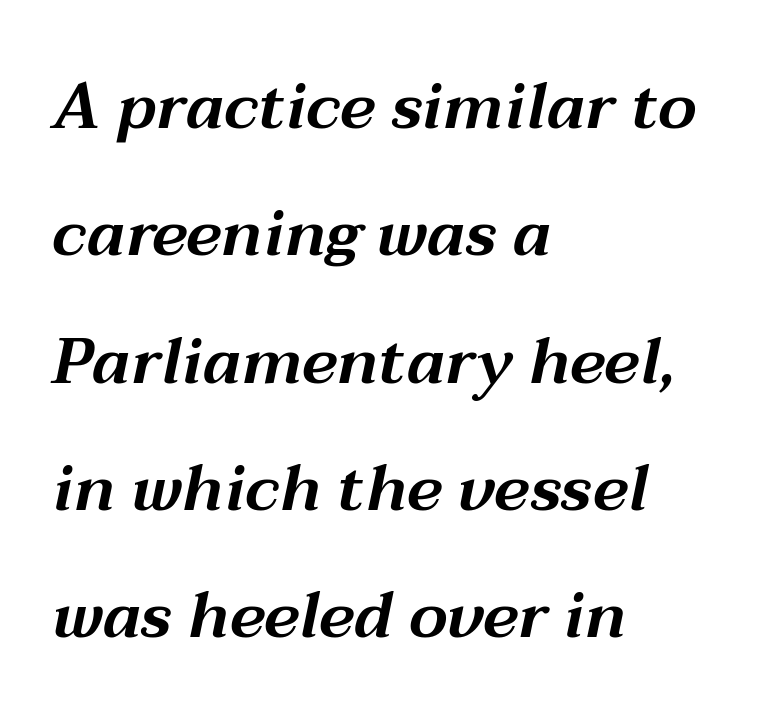
Loosely led — the rows are spread out. The letters sit at their default tracking, neither squeezed nor spread. Do the characters align in a grid? No, the font is proportional. The whole block is typeset with a tilt. If you drew a ruler down the left edge, every line would touch it.
